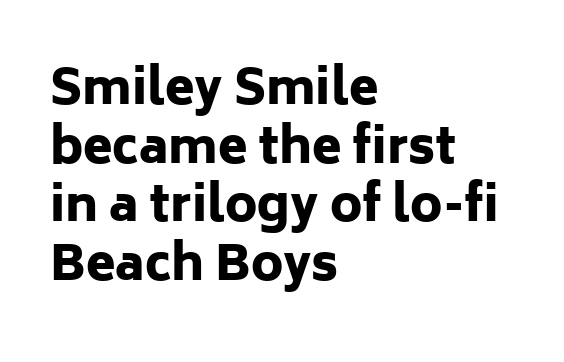
{"serif": "no", "italic": "no", "bold": "yes", "weight": "heavy", "width": "normal", "stroke_contrast": "low", "x_height": "medium", "monospaced": "no", "underline": "no", "align": "left", "line_spacing_ratio": 1.22, "letter_spacing": "normal", "letter_spacing_em": 0.0, "glyph_px": 48}
